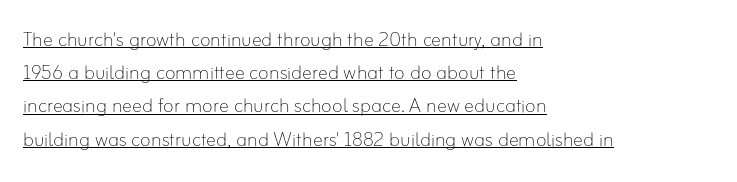
{"italic": "no", "bold": "no", "underline": "yes", "align": "left", "line_spacing": "normal", "line_spacing_ratio": 1.33, "letter_spacing": "normal", "letter_spacing_em": 0.0, "glyph_px": 25}
